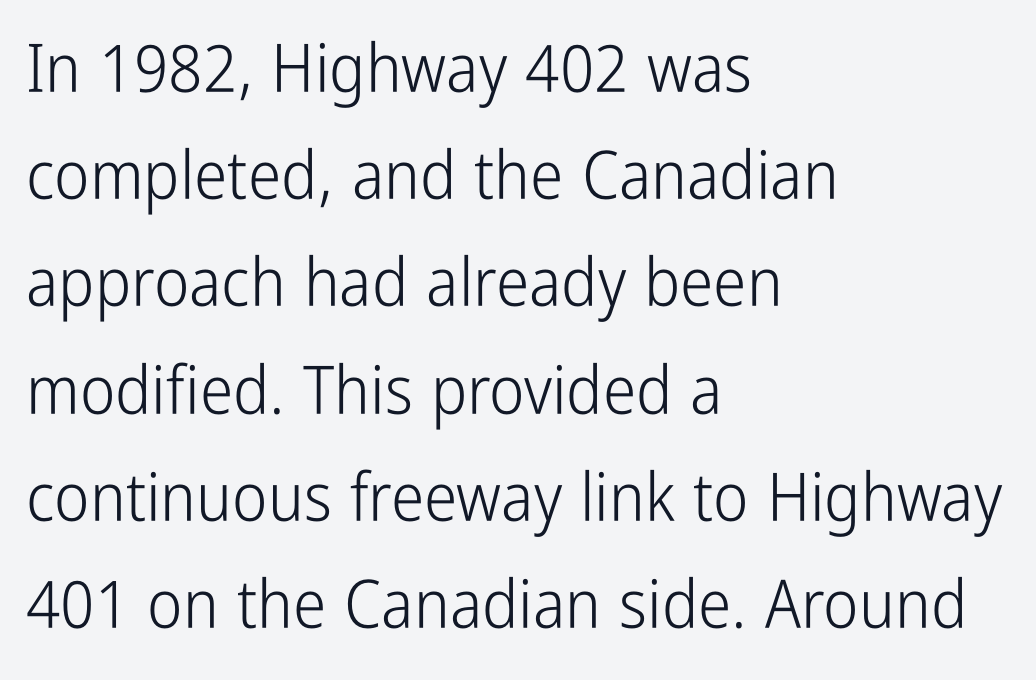
Q: Is the text bold? A: No.
Q: Is the text italic (slanted)? A: No, it is upright.
Q: Is the typeface a serif or a sans-serif typeface? A: Sans-serif.
Q: Is the text underlined? A: No.
Q: How is the paragraph aligned? A: Left-aligned.
Q: Is the spacing between letters normal or unusually wide? A: Normal.
Q: Is the spacing between lines tight, normal or loose? A: Normal.
Q: Width (condensed, normal, or wide)? A: Condensed.
Q: Stroke contrast? A: Low.
Q: x-height? A: Medium.
Q: Monospaced? A: No.
